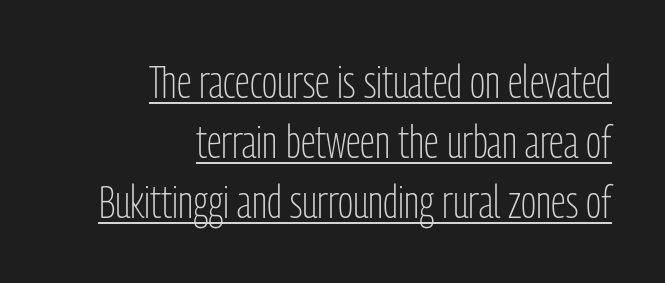
{"serif": "no", "italic": "no", "bold": "no", "weight": "light", "width": "condensed", "stroke_contrast": "low", "x_height": "medium", "monospaced": "no", "underline": "yes", "align": "right", "line_spacing": "normal", "line_spacing_ratio": 1.33, "letter_spacing": "normal", "letter_spacing_em": 0.0, "glyph_px": 45}
